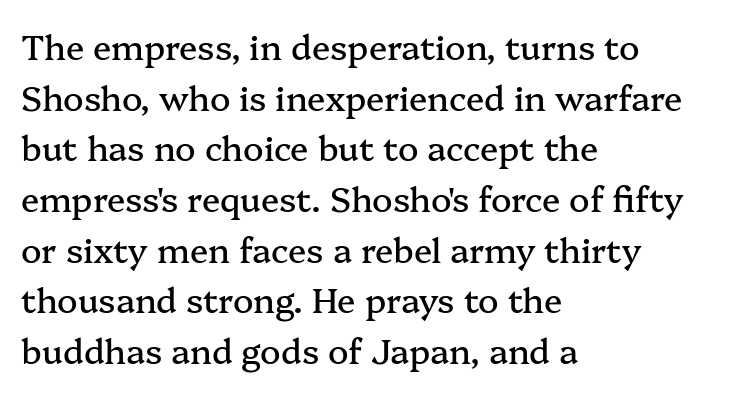
The letters stand straight up with perfectly vertical stems. Look at the bottom of the vertical strokes: they flare into serifs here. The lines sit at an ordinary, default distance from one another. Descender tails drop into unmarked territory.
